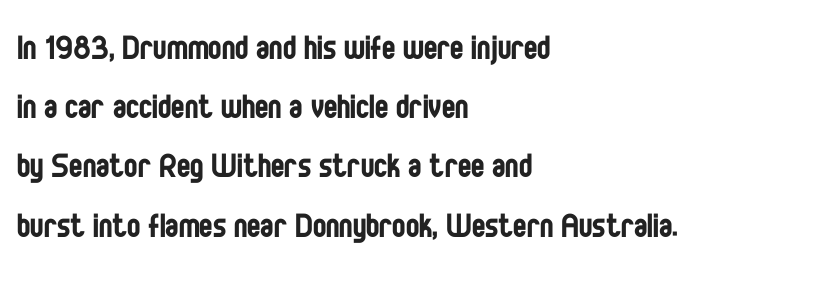
The image shows 40 px regular-weight, condensed sans-serif type, upright; set left-aligned, normal line spacing (1.48x), normal letter spacing, not underlined; low stroke contrast and a large x-height.
